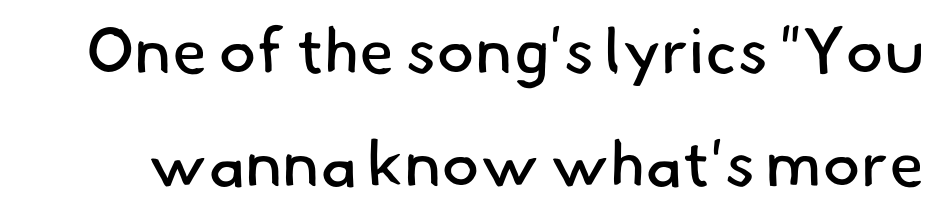
The image shows 64 px regular-weight sans-serif type; set line spacing 1.77x, normal letter spacing, not underlined; low stroke contrast and a small x-height.
